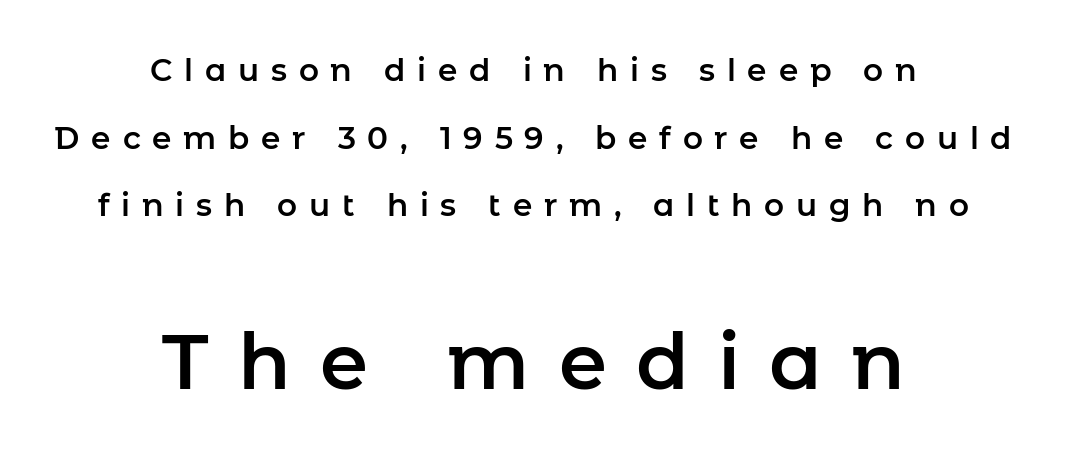
The image shows 77 px sans-serif type, upright; set centered, loose line spacing (2.18x), unusually wide letter spacing (+0.38 em), not underlined; the second (bottom) block is 2.48x larger; low stroke contrast and a medium x-height.
